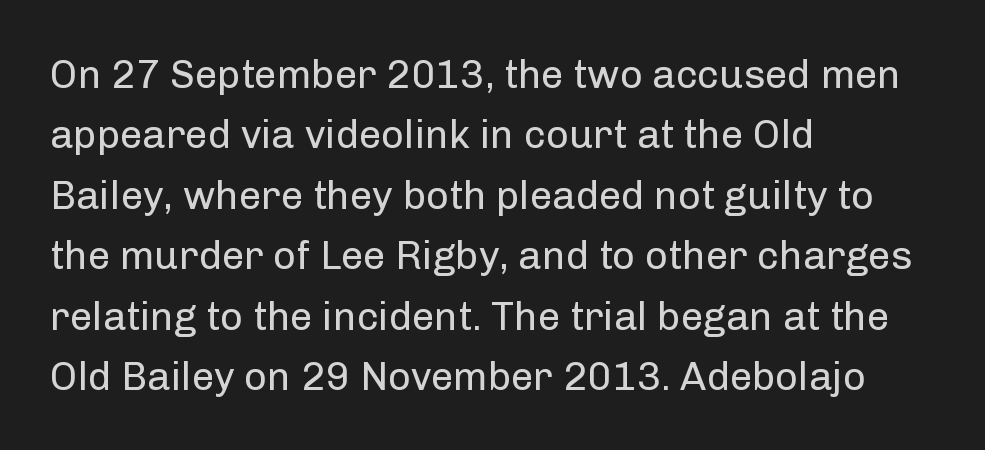
The image shows 40 px regular-weight sans-serif type, upright; set left-aligned, normal line spacing (1.51x), normal letter spacing, not underlined; low stroke contrast and a medium x-height.
